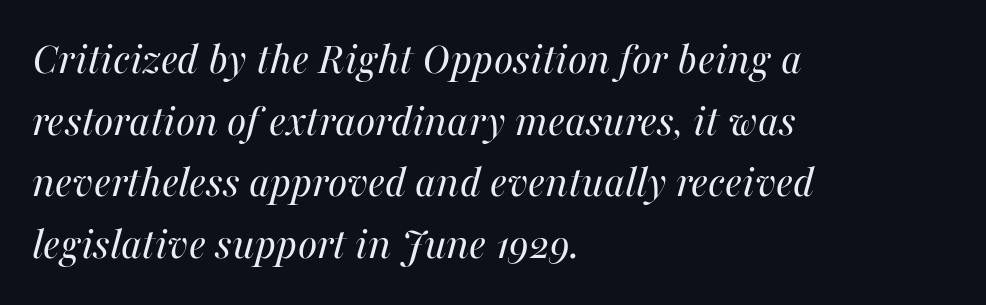
The foot of each line stays bare and open. These lines keep a tight, regular rhythm from letter to letter. Is the type heavy? It reads as light-to-regular instead. One glance says typical: line gaps are just what's usual.
